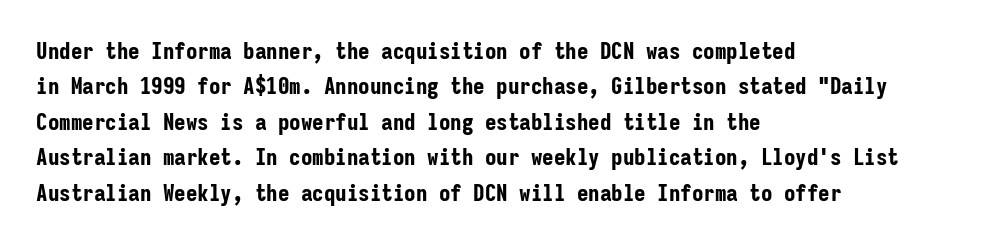
The strip under each line holds only bare page. The designer left line spacing at the default. Typeset ragged right — the left edge is the straight one. Heavy-handed strokes throughout: this text is bold.
